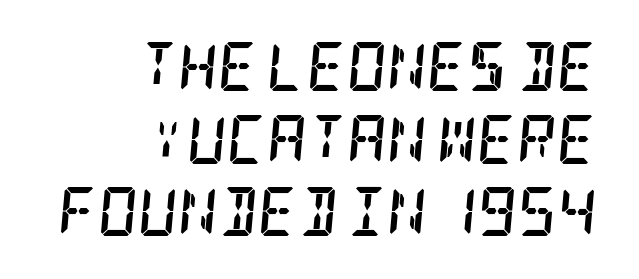
The image shows 49 px semibold, condensed serif type, italic (leaning right); set right-aligned, normal line spacing (1.48x), normal letter spacing, not underlined; low stroke contrast and a large x-height.
